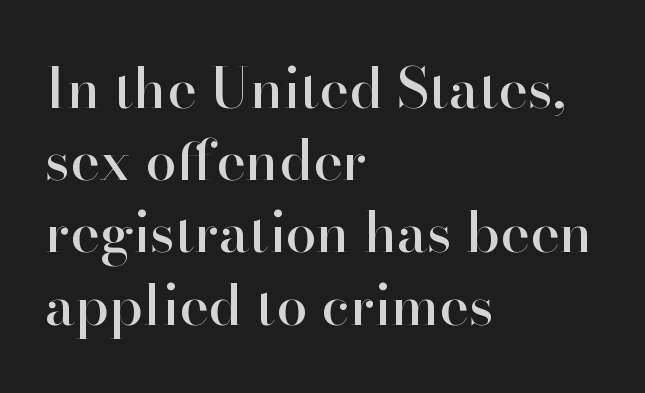
The passage shown stacks its lines at a standard gap. The typography opts for an upright posture over an oblique one. Glance below the letters and you will spot only blank space. What stands out about the letter spacing? Nothing — it is the standard amount.
